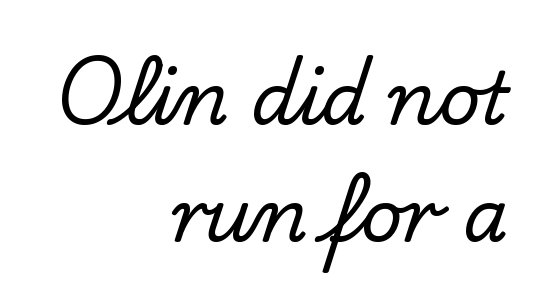
If you drew a ruler down the right edge, every line would touch it. You can tell from the footed stems that serif type was used. Each letter keeps its own natural width here, so spacing adapts to shape. If you measured baseline to baseline, you'd find a middling distance.
